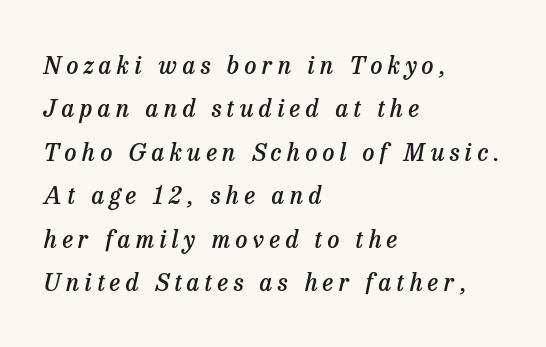
{"italic": "yes", "lean": "right", "slant_degrees": 13, "bold": "semi", "underline": "no", "align": "left", "line_spacing_ratio": 1.81, "letter_spacing": "wide", "letter_spacing_em": 0.22, "glyph_px": 24}
